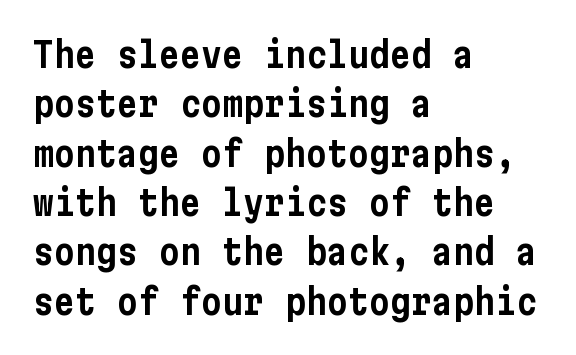
Q: Is the text italic (slanted)? A: No, it is upright.
Q: Is the typeface a serif or a sans-serif typeface? A: Sans-serif.
Q: Is the text underlined? A: No.
Q: How is the paragraph aligned? A: Left-aligned.
Q: Is the spacing between letters normal or unusually wide? A: Normal.
Q: Is the spacing between lines tight, normal or loose? A: Normal.
Q: Width (condensed, normal, or wide)? A: Condensed.
Q: Stroke contrast? A: Low.
Q: x-height? A: Medium.
